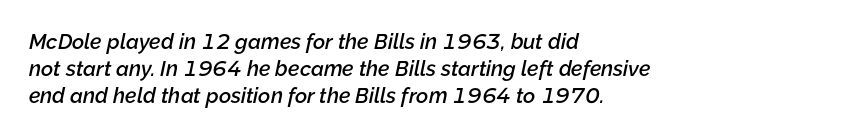
Q: Is the text bold? A: Semi-bold.
Q: Is the text italic (slanted)? A: Yes, it leans right by about 12 degrees.
Q: Is the text underlined? A: No.
Q: How is the paragraph aligned? A: Left-aligned.
Q: Is the spacing between letters normal or unusually wide? A: Normal.
Q: Is the spacing between lines tight, normal or loose? A: Normal.
